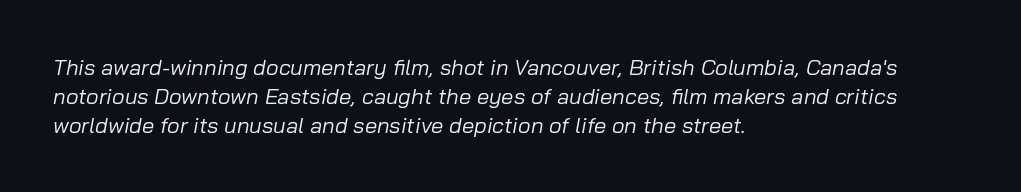
In terms of letterspacing, this is plain default setting. Emphasis-style slanted type is in use. The vertical gap from one line to the next is medium. The strokes are not fattened; the text isn't bold. The rendering anchors every line to the left-hand side.
